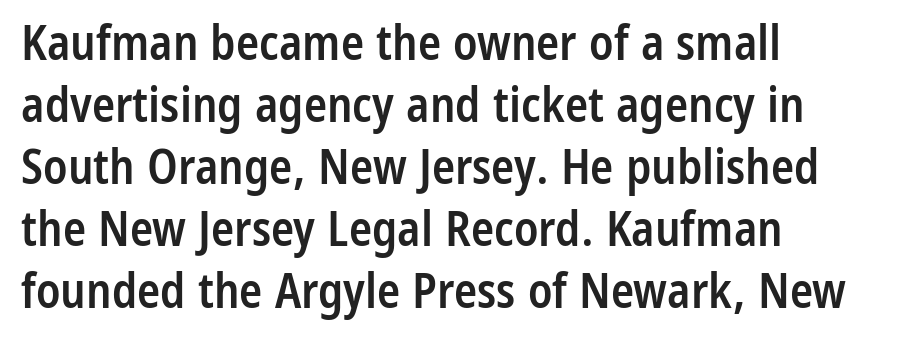
The image shows 48 px semibold, condensed sans-serif type, upright; set left-aligned, normal line spacing (1.29x), normal letter spacing, not underlined; low stroke contrast and a medium x-height.
